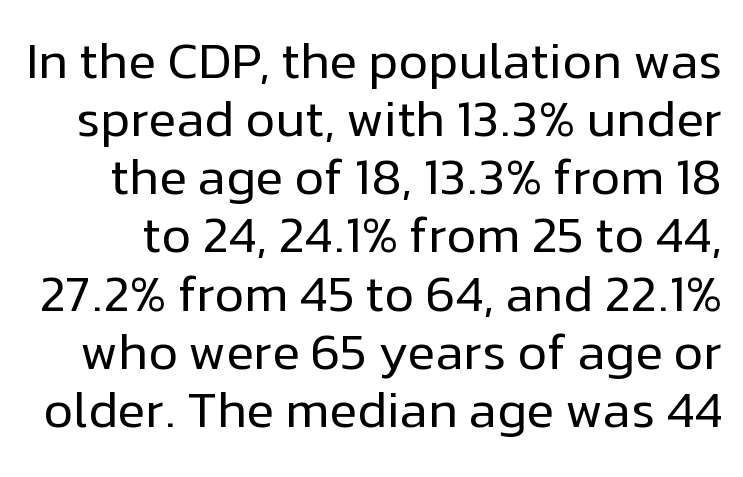
Q: Is the text bold? A: No.
Q: Is the text italic (slanted)? A: No, it is upright.
Q: Is the typeface a serif or a sans-serif typeface? A: Sans-serif.
Q: Is the text underlined? A: No.
Q: Is the spacing between letters normal or unusually wide? A: Normal.
Q: Is the spacing between lines tight, normal or loose? A: Tight.
Q: Width (condensed, normal, or wide)? A: Normal.
Q: Stroke contrast? A: Low.
Q: x-height? A: Medium.
Q: Monospaced? A: No.
